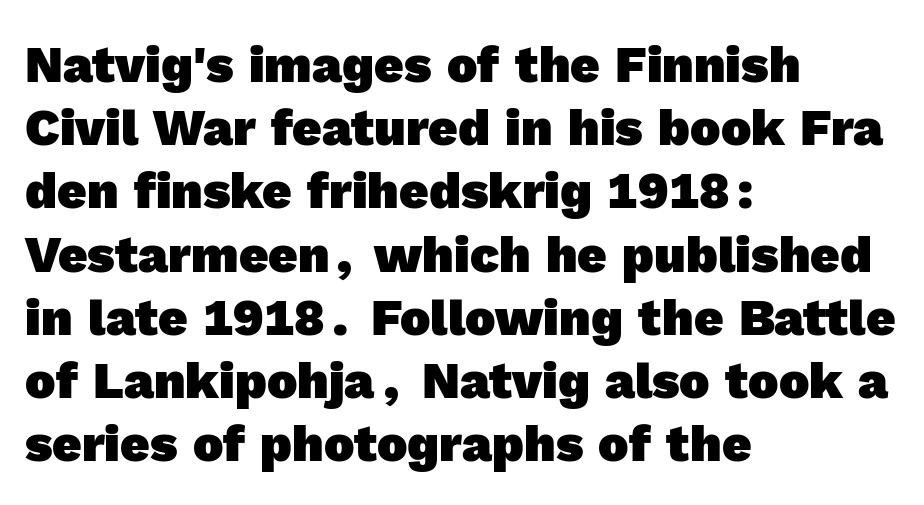
The image shows 51 px heavy sans-serif type; set left-aligned, line spacing 1.24x, normal letter spacing, not underlined; a medium x-height.
